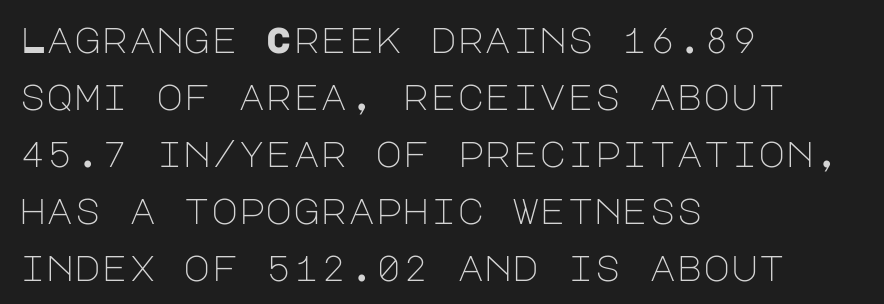
The lines are quadded left. To sum up the face: it is a sans, with no serifs. The horizontal fit of the characters is conventional and even. Reading down the column, the eye jumps a familiar distance to each next line. The characters are drawn with everyday or finer stroke widths. The passage shown is not underscored anywhere.
